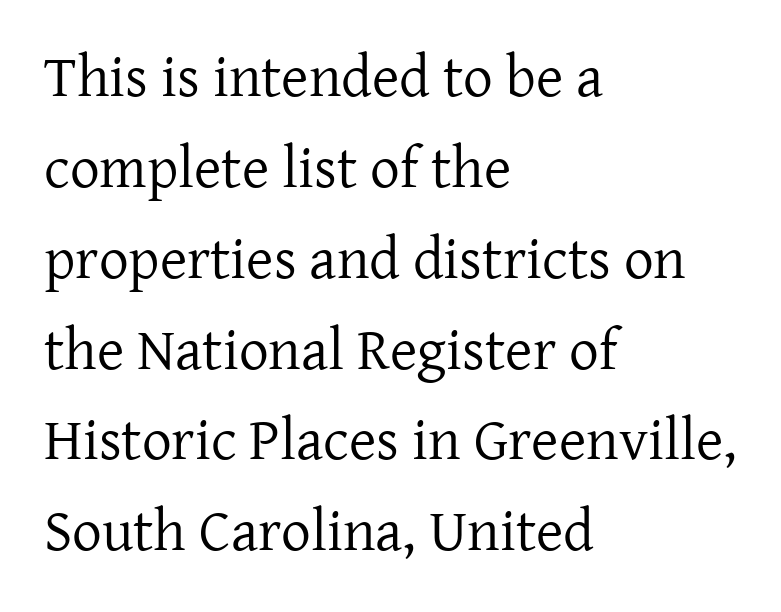
The image shows 59 px regular-weight serif type, upright; set left-aligned, normal line spacing (1.54x), normal letter spacing, not underlined; low stroke contrast and a medium x-height.
